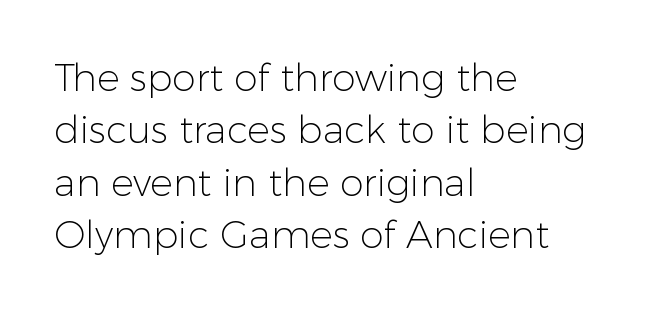
Q: Is the text bold? A: No.
Q: Is the text italic (slanted)? A: No, it is upright.
Q: Is the typeface a serif or a sans-serif typeface? A: Sans-serif.
Q: Is the text underlined? A: No.
Q: How is the paragraph aligned? A: Left-aligned.
Q: Is the spacing between letters normal or unusually wide? A: Normal.
Q: Is the spacing between lines tight, normal or loose? A: Normal.
Q: Width (condensed, normal, or wide)? A: Normal.
Q: Stroke contrast? A: Low.
Q: x-height? A: Medium.
Q: Monospaced? A: No.
